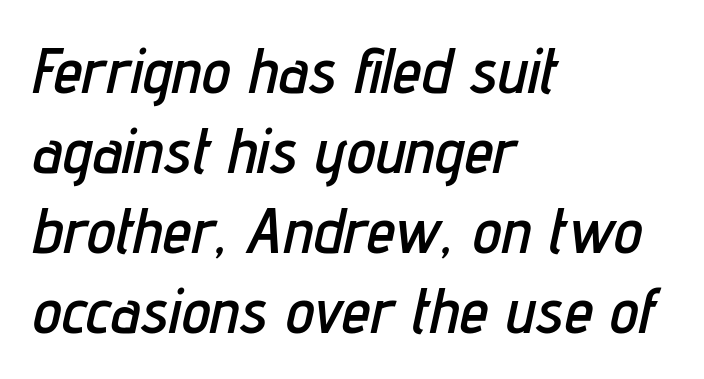
The image shows 65 px condensed type, italic (leaning right); set left-aligned, line spacing 1.23x, normal letter spacing, not underlined; low stroke contrast and a medium x-height.
